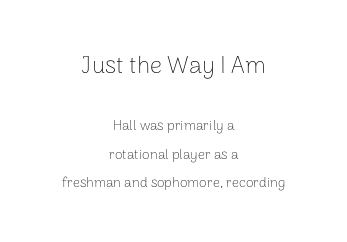
Q: Is the text bold? A: No.
Q: Is the text italic (slanted)? A: No, it is upright.
Q: Is the text underlined? A: No.
Q: How is the paragraph aligned? A: Centered.
Q: Is the spacing between letters normal or unusually wide? A: Normal.
Q: Is the spacing between lines tight, normal or loose? A: Loose.
Q: Which block of text is set in a larger size, the first (top) or the second (bottom)? A: The first (top) one.
